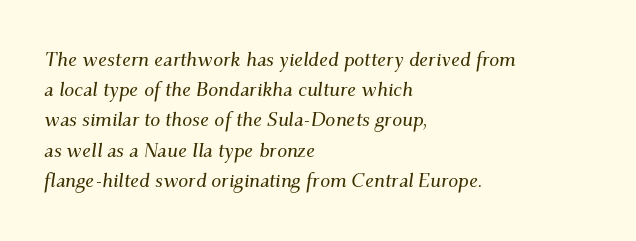
The image shows 20 px text type, italic (leaning right); set left-aligned, normal line spacing (1.51x), normal letter spacing, not underlined.
